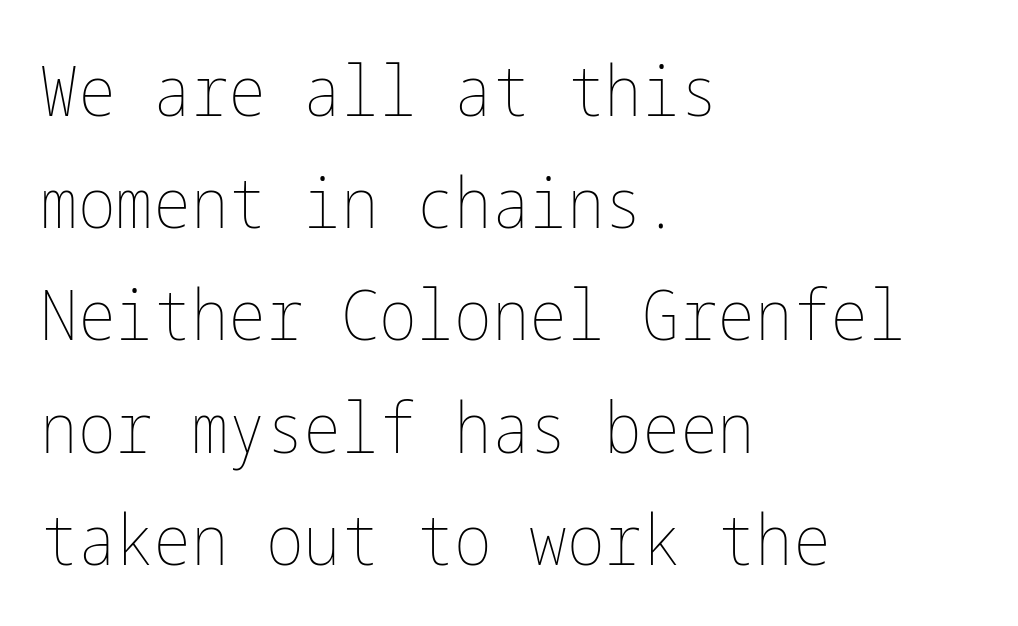
Q: Is the text bold? A: No.
Q: Is the text italic (slanted)? A: No, it is upright.
Q: Is the text underlined? A: No.
Q: How is the paragraph aligned? A: Left-aligned.
Q: Is the spacing between letters normal or unusually wide? A: Normal.
Q: Is the spacing between lines tight, normal or loose? A: Normal.
Q: Width (condensed, normal, or wide)? A: Condensed.
Q: Stroke contrast? A: Low.
Q: x-height? A: Medium.
